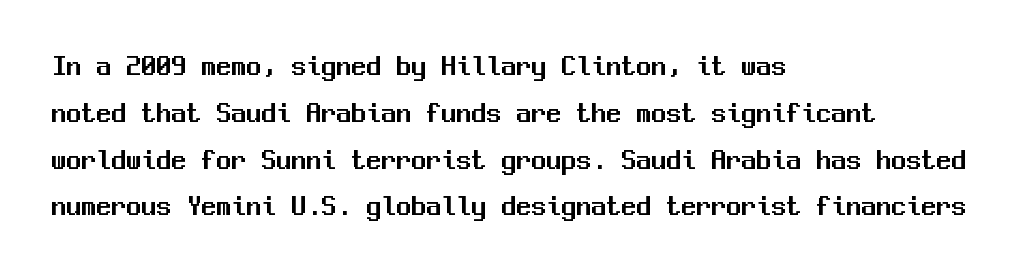
Stroke terminals: plain, sans-serif. Evenly set lines give the paragraph a standard silhouette. The lettering stays uniformly vertical, giving the passage a roman look. Here the designer chose a console-style face with uniform glyph widths.
